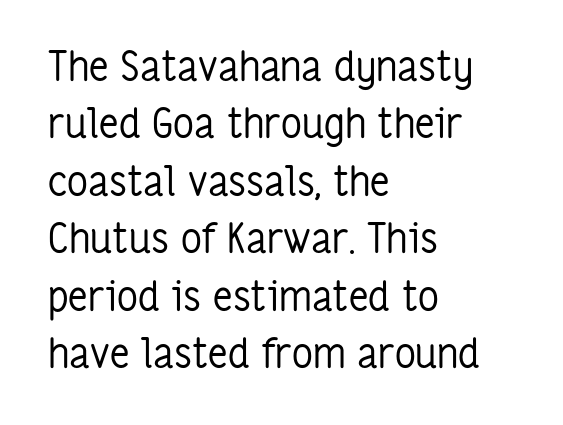
{"serif": "no", "italic": "no", "bold": "no", "weight": "regular", "width": "condensed", "stroke_contrast": "low", "x_height": "medium", "monospaced": "no", "underline": "no", "align": "left", "line_spacing": "normal", "line_spacing_ratio": 1.4, "letter_spacing": "normal", "letter_spacing_em": 0.0, "glyph_px": 41}
